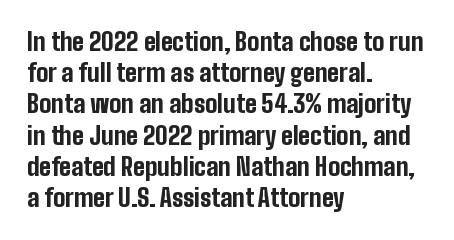
Every letter is thick-stroked: bold, no question. Line starts are locked; line ends wander. What's the leading like? Ordinary, nothing unusual. Glance below the letters and you will spot only blank space.
